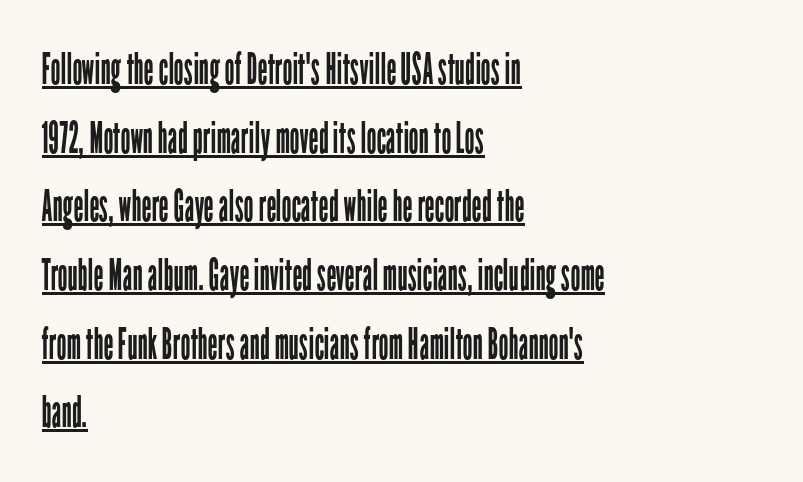
The image shows 44 px regular-weight, condensed sans-serif type, upright; set left-aligned, normal line spacing (1.56x), normal letter spacing, underlined; low stroke contrast and a medium x-height.
